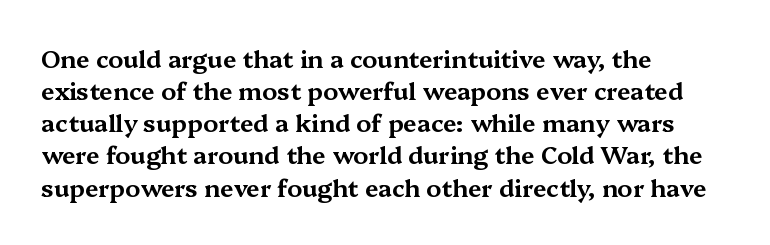
The image shows 24 px text type, upright; set left-aligned, normal line spacing (1.34x), normal letter spacing, not underlined.
